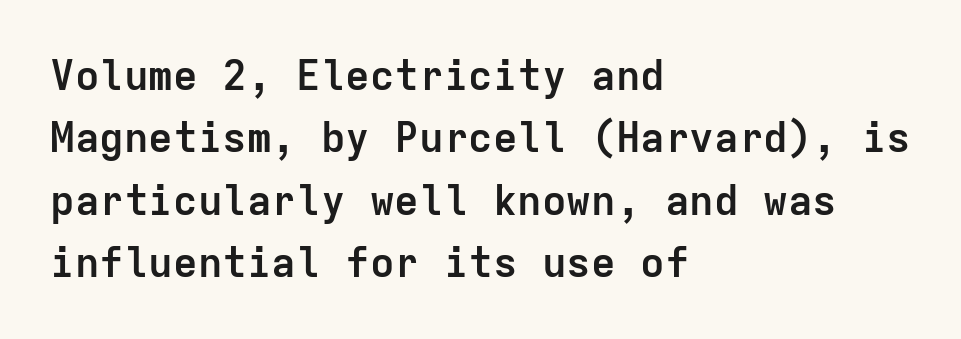
{"serif": "no", "italic": "no", "bold": "yes", "weight": "semibold", "width": "normal", "stroke_contrast": "low", "x_height": "medium", "monospaced": "yes", "underline": "no", "align": "left", "line_spacing": "normal", "line_spacing_ratio": 1.52, "letter_spacing": "normal", "letter_spacing_em": 0.0, "glyph_px": 41}
